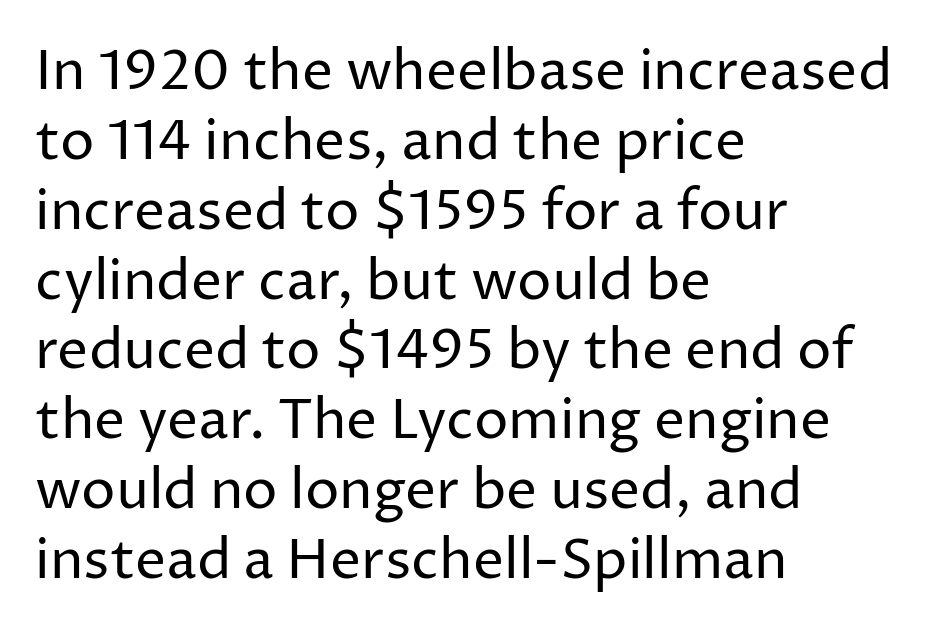
The image shows 55 px regular-weight sans-serif type, upright; set left-aligned, normal line spacing (1.27x), normal letter spacing, not underlined; low stroke contrast and a medium x-height.
